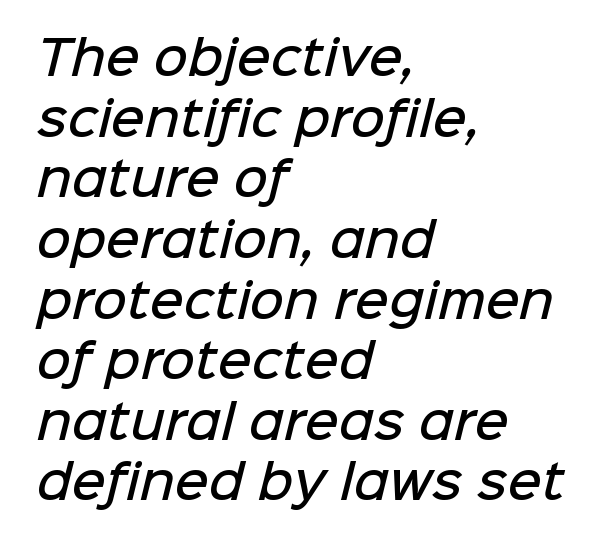
The image shows 47 px semibold sans-serif type; set left-aligned, normal line spacing (1.29x), normal letter spacing, not underlined; low stroke contrast and a medium x-height.
